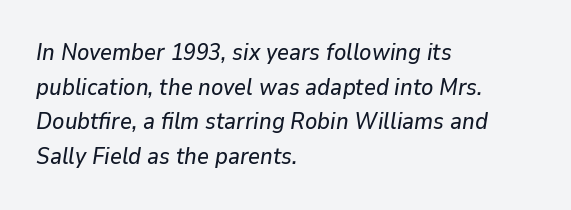
Q: Is the text italic (slanted)? A: Yes, it leans right by about 9 degrees.
Q: Is the text underlined? A: No.
Q: How is the paragraph aligned? A: Left-aligned.
Q: Is the spacing between letters normal or unusually wide? A: Normal.
Q: Is the spacing between lines tight, normal or loose? A: Normal.
